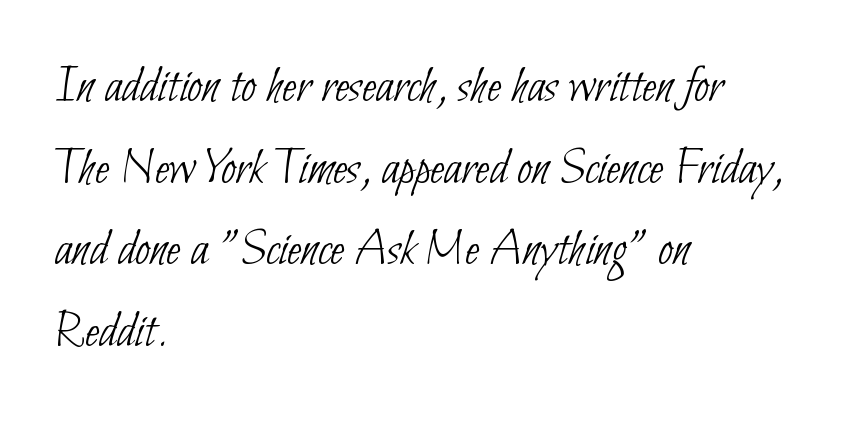
Q: Is the text bold? A: No.
Q: Is the typeface a serif or a sans-serif typeface? A: Sans-serif.
Q: Is the text underlined? A: No.
Q: How is the paragraph aligned? A: Left-aligned.
Q: Is the spacing between letters normal or unusually wide? A: Normal.
Q: Is the spacing between lines tight, normal or loose? A: Normal.
Q: Width (condensed, normal, or wide)? A: Condensed.
Q: Stroke contrast? A: Low.
Q: x-height? A: Small.
Q: Monospaced? A: No.
